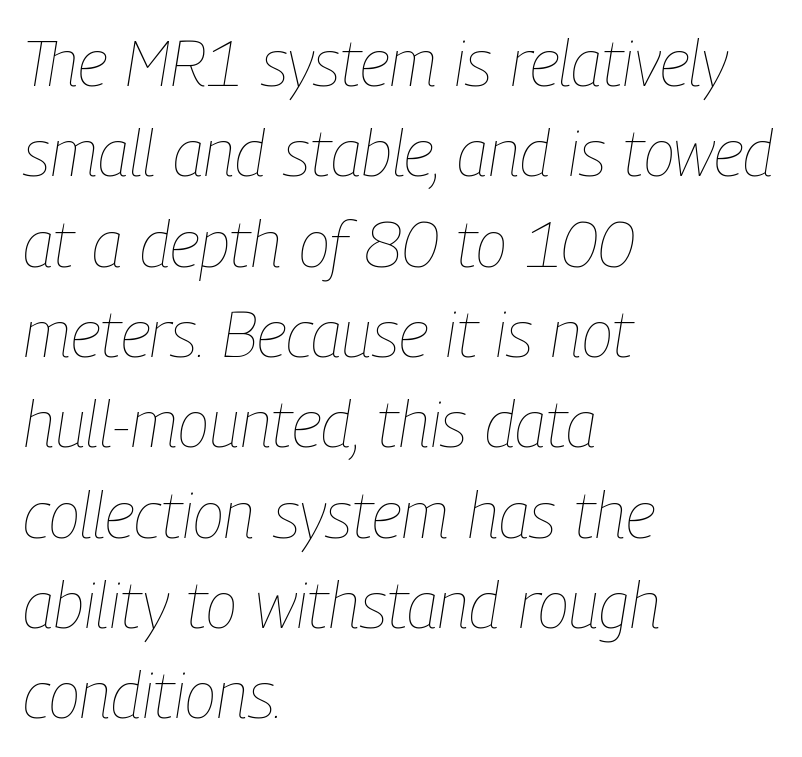
The image shows 65 px thin, condensed type, italic (leaning right); set left-aligned, normal line spacing (1.39x), normal letter spacing, not underlined; low stroke contrast and a medium x-height.
